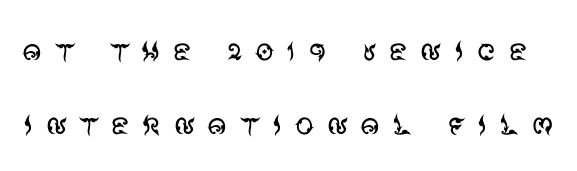
The image shows 38 px regular-weight sans-serif type, upright; set loose line spacing (1.95x), unusually wide letter spacing (+0.31 em), not underlined; medium stroke contrast and a large x-height.
